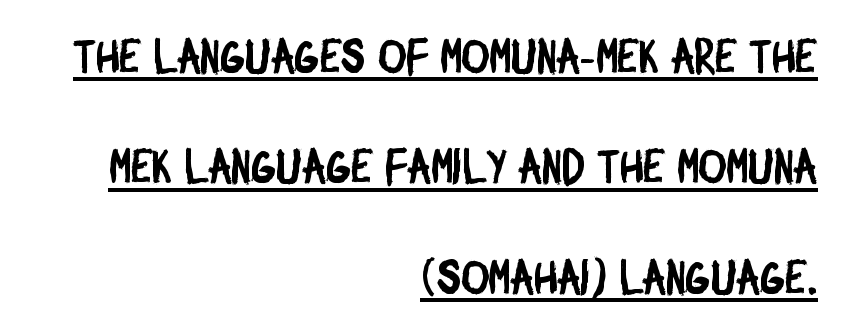
{"serif": "no", "width": "condensed", "stroke_contrast": "low", "x_height": "large", "monospaced": "no", "underline": "yes", "align": "right", "line_spacing": "loose", "line_spacing_ratio": 2.3, "letter_spacing": "normal", "letter_spacing_em": 0.0, "glyph_px": 48}
